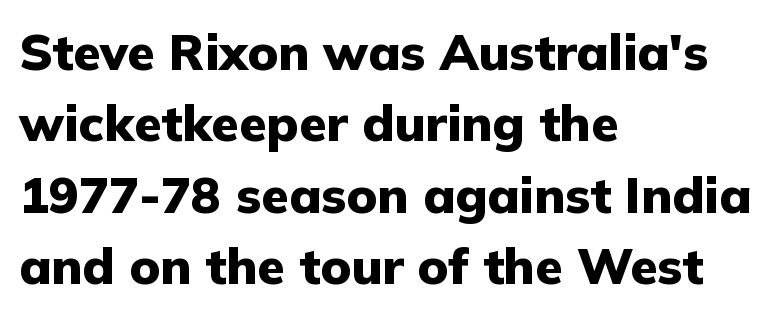
Q: Is the text bold? A: Yes.
Q: Is the text italic (slanted)? A: No, it is upright.
Q: Is the typeface a serif or a sans-serif typeface? A: Sans-serif.
Q: Is the text underlined? A: No.
Q: How is the paragraph aligned? A: Left-aligned.
Q: Is the spacing between letters normal or unusually wide? A: Normal.
Q: Is the spacing between lines tight, normal or loose? A: Normal.
Q: Width (condensed, normal, or wide)? A: Normal.
Q: Stroke contrast? A: Low.
Q: x-height? A: Medium.
Q: Monospaced? A: No.
